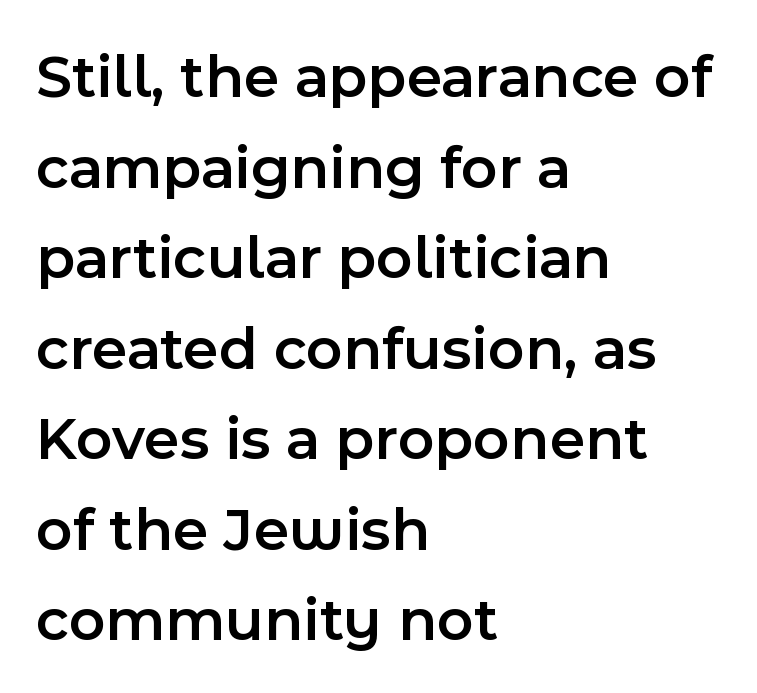
{"serif": "no", "italic": "no", "bold": "semi", "weight": "semibold", "width": "normal", "x_height": "medium", "monospaced": "no", "underline": "no", "align": "left", "line_spacing": "normal", "line_spacing_ratio": 1.46, "letter_spacing": "normal", "letter_spacing_em": 0.0, "glyph_px": 62}
